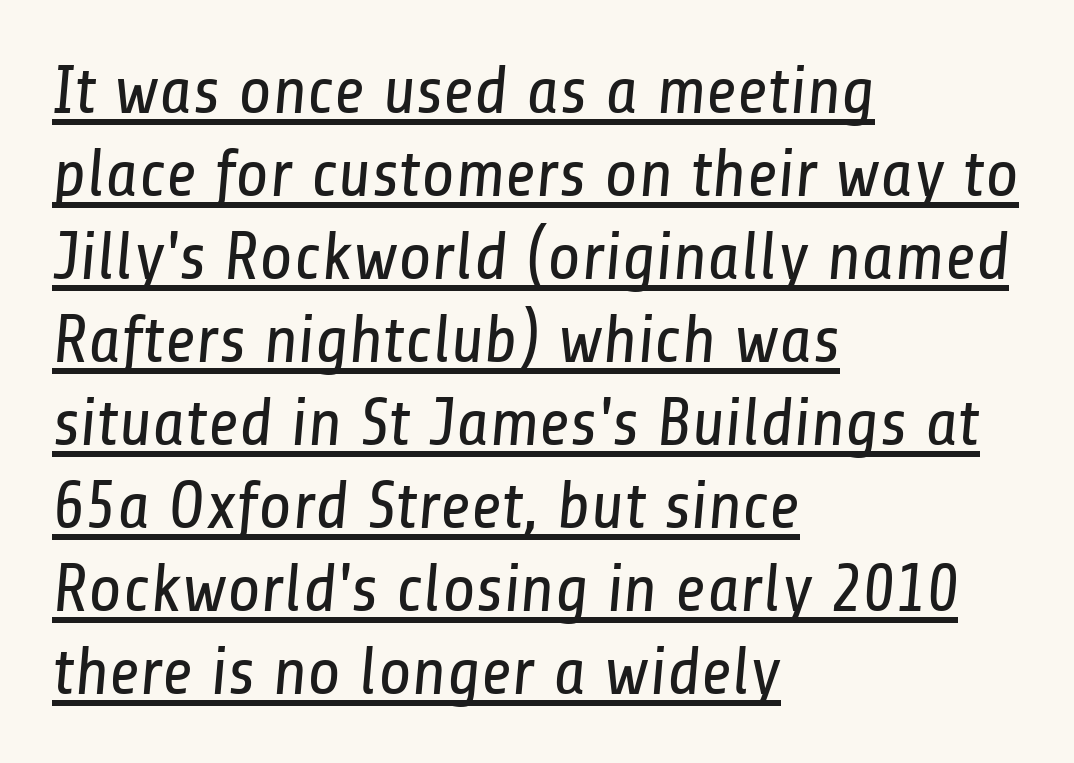
Q: Is the text bold? A: No.
Q: Is the typeface a serif or a sans-serif typeface? A: Sans-serif.
Q: Is the text underlined? A: Yes.
Q: How is the paragraph aligned? A: Left-aligned.
Q: Is the spacing between letters normal or unusually wide? A: Normal.
Q: Width (condensed, normal, or wide)? A: Condensed.
Q: Stroke contrast? A: Low.
Q: x-height? A: Medium.
Q: Monospaced? A: No.
